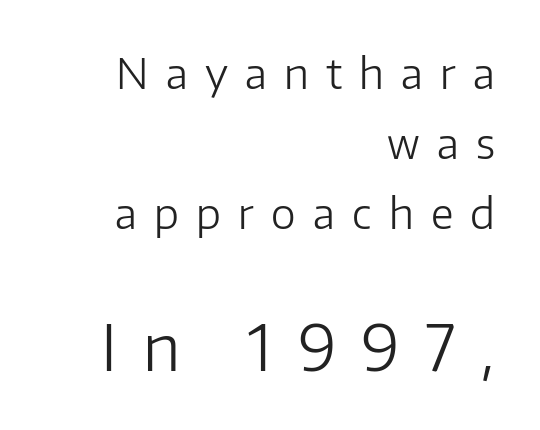
The letters advance in unequal steps, a hallmark of proportional type. The letters stand upright; this is a roman face. Which chunk is bigger? The second one — the bottom block dwarfs the top. Any mark beneath the type? The region is blank.
